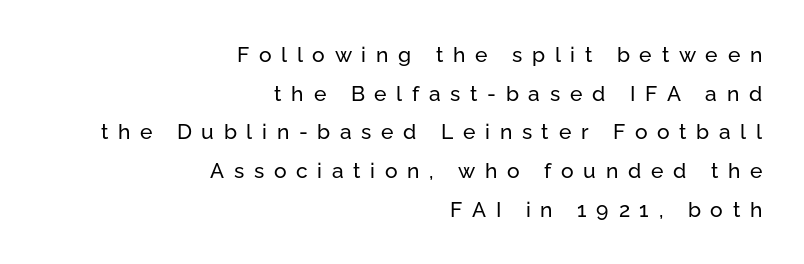
Q: Is the text italic (slanted)? A: No, it is upright.
Q: Is the text underlined? A: No.
Q: How is the paragraph aligned? A: Right-aligned.
Q: Is the spacing between letters normal or unusually wide? A: Unusually wide.
